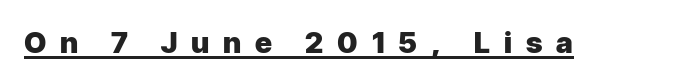
{"serif": "no", "italic": "no", "bold": "yes", "weight": "heavy", "width": "normal", "stroke_contrast": "low", "x_height": "medium", "monospaced": "no", "underline": "yes", "letter_spacing": "wide", "letter_spacing_em": 0.48, "glyph_px": 29}
